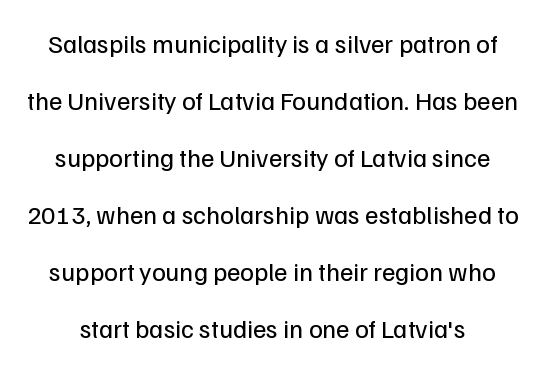
Q: Is the text bold? A: No.
Q: Is the text italic (slanted)? A: No, it is upright.
Q: Is the text underlined? A: No.
Q: Is the spacing between letters normal or unusually wide? A: Normal.
Q: Is the spacing between lines tight, normal or loose? A: Loose.
